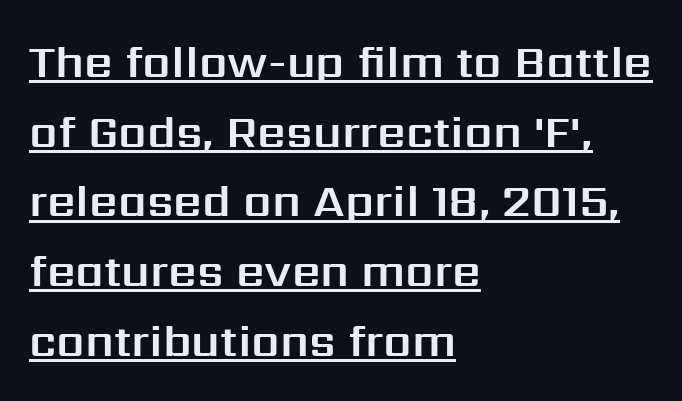
Q: Is the text italic (slanted)? A: No, it is upright.
Q: Is the typeface a serif or a sans-serif typeface? A: Sans-serif.
Q: Is the text underlined? A: Yes.
Q: How is the paragraph aligned? A: Left-aligned.
Q: Is the spacing between letters normal or unusually wide? A: Normal.
Q: Is the spacing between lines tight, normal or loose? A: Normal.
Q: Width (condensed, normal, or wide)? A: Normal.
Q: Stroke contrast? A: Medium.
Q: x-height? A: Medium.
Q: Monospaced? A: No.
